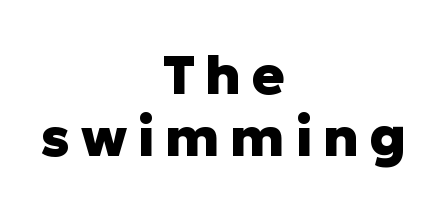
Here the designer chose a conventional face with non-uniform glyph widths. Plenty of ink on the page — the face is bold. Posture: straight, roman, zero tilt. Reading down the block, each line starts at a different indent, mirrored at its end. The leading is snug, giving the passage a crowded texture.
